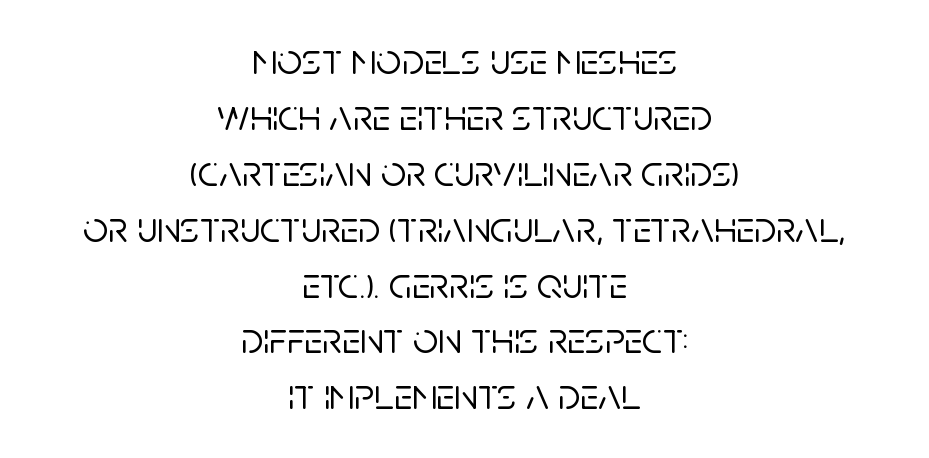
Think of a printed novel: that variable character pitch is what you see here. Ordinary non-slanted type is in use. Vertical spacing — default. Every row of glyphs is offset so its center matches the block's center. Standard letterfit; no display-style spreading of the glyphs.
